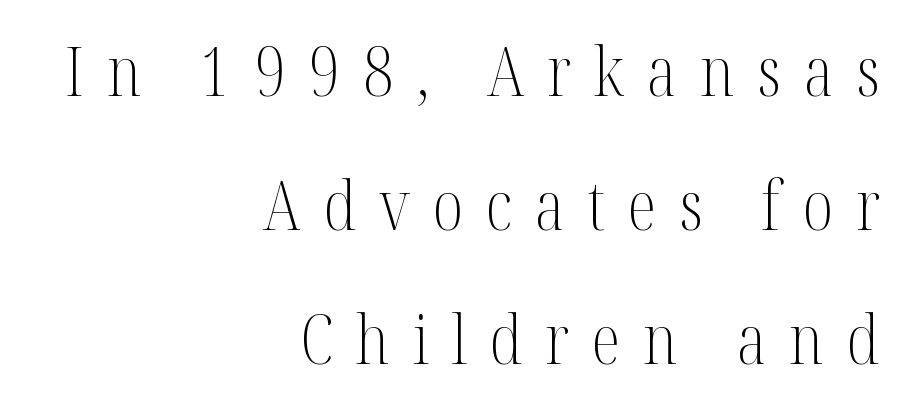
Q: Is the text bold? A: No.
Q: Is the text italic (slanted)? A: No, it is upright.
Q: Is the typeface a serif or a sans-serif typeface? A: Serif.
Q: Is the text underlined? A: No.
Q: How is the paragraph aligned? A: Right-aligned.
Q: Is the spacing between letters normal or unusually wide? A: Unusually wide.
Q: Is the spacing between lines tight, normal or loose? A: Loose.
Q: Width (condensed, normal, or wide)? A: Condensed.
Q: Stroke contrast? A: Medium.
Q: x-height? A: Medium.
Q: Monospaced? A: No.
